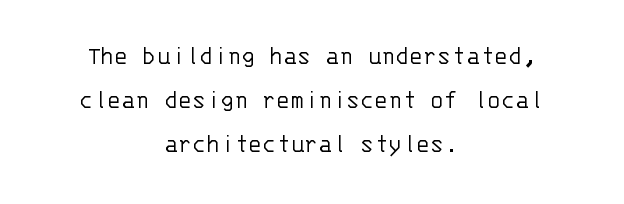
Q: Is the text bold? A: No.
Q: Is the text italic (slanted)? A: No, it is upright.
Q: Is the text underlined? A: No.
Q: How is the paragraph aligned? A: Centered.
Q: Is the spacing between letters normal or unusually wide? A: Normal.
Q: Is the spacing between lines tight, normal or loose? A: Normal.
